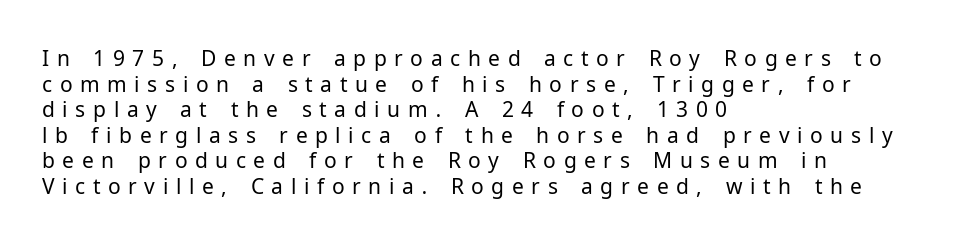
{"italic": "no", "bold": "no", "underline": "no", "align": "left", "line_spacing_ratio": 1.22, "letter_spacing": "wide", "letter_spacing_em": 0.36, "glyph_px": 21}
